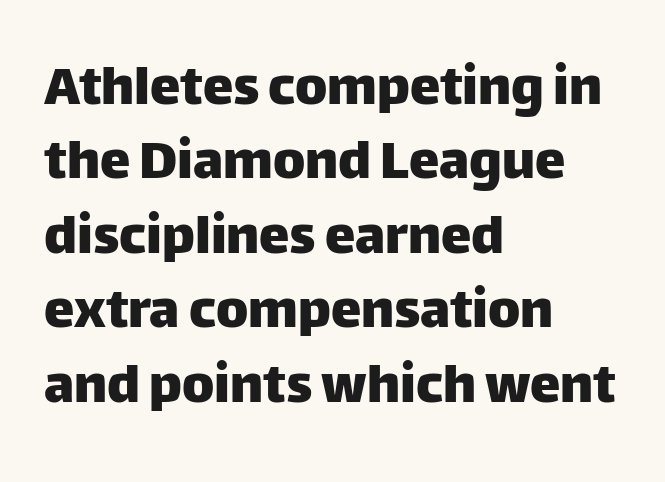
The image shows 61 px sans-serif type, upright; set left-aligned, line spacing 1.22x, normal letter spacing, not underlined; low stroke contrast and a large x-height.
